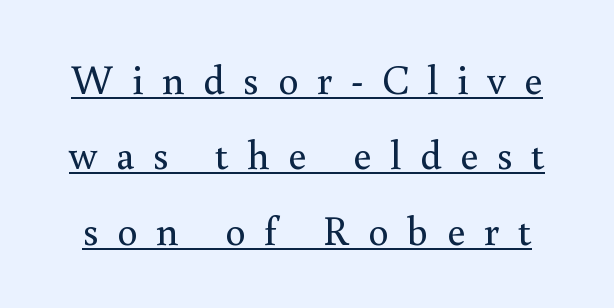
Q: Is the text bold? A: No.
Q: Is the text italic (slanted)? A: No, it is upright.
Q: Is the typeface a serif or a sans-serif typeface? A: Serif.
Q: Is the text underlined? A: Yes.
Q: Is the spacing between letters normal or unusually wide? A: Unusually wide.
Q: Width (condensed, normal, or wide)? A: Normal.
Q: Stroke contrast? A: Medium.
Q: x-height? A: Small.
Q: Monospaced? A: No.
